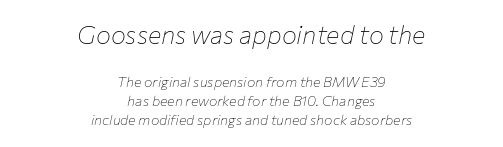
The image shows 25 px text type, italic (leaning right); set centered, normal line spacing (1.36x), normal letter spacing, not underlined; the first (top) block is 1.79x larger.
